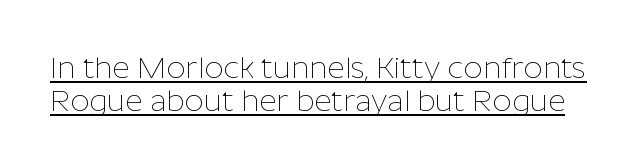
This is roman type, the default non-slanted kind. The letters carry no serifs — their stems end cleanly without finishing strokes. This sample has the flowing, uneven cadence of proportional lettering. You could barely slide anything between these rows. A quiet, ordinary-to-light weight characterises the typeface. Underlining? Definitely there.
